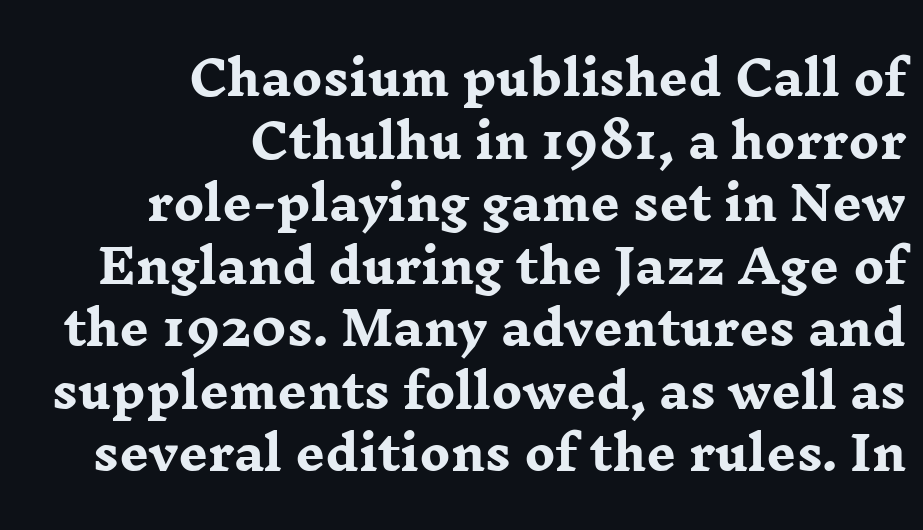
The line texture is even and compact thanks to regular tracking. Varying glyph widths throughout — classic text-font behaviour. The strip under each line holds only bare page. This sample uses a serif face.
